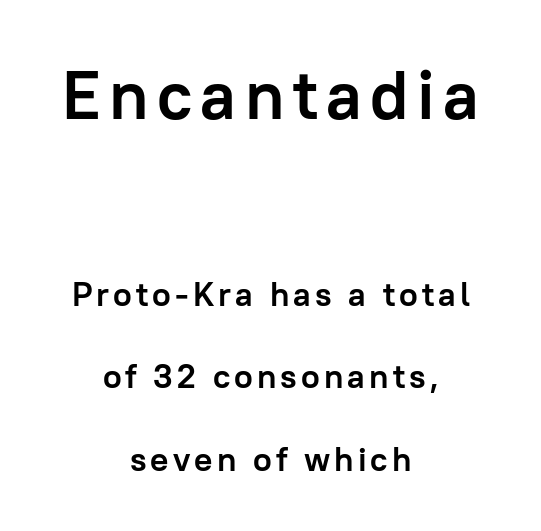
Q: Is the text bold? A: Yes.
Q: Is the text italic (slanted)? A: No, it is upright.
Q: Is the typeface a serif or a sans-serif typeface? A: Sans-serif.
Q: Is the text underlined? A: No.
Q: How is the paragraph aligned? A: Centered.
Q: Is the spacing between lines tight, normal or loose? A: Loose.
Q: Which block of text is set in a larger size, the first (top) or the second (bottom)? A: The first (top) one.
Q: Width (condensed, normal, or wide)? A: Normal.
Q: Stroke contrast? A: Low.
Q: x-height? A: Medium.
Q: Monospaced? A: No.
